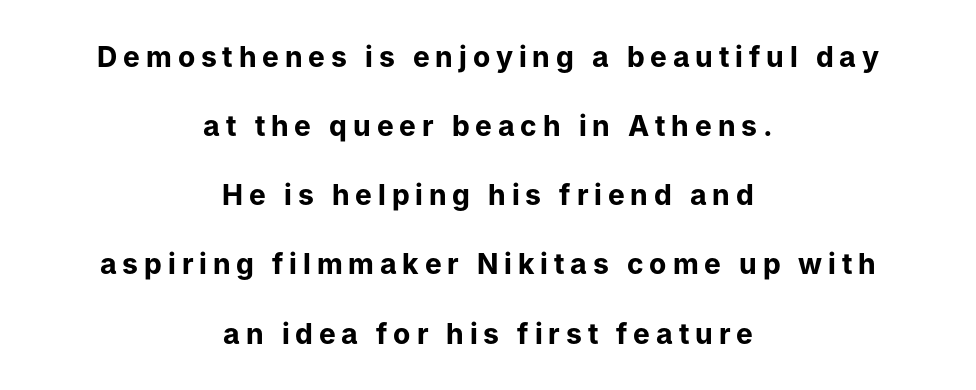
Bare-footed words on every line. The rendering uses a large line-height, opening up the rows. Which margin do the lines hug? Neither — every line sits in the middle. It's the straight-up-and-down kind of type. Students, this is bold: see how much ink each stroke carries. The horizontal fit of the characters is loose and conspicuously gappy.
